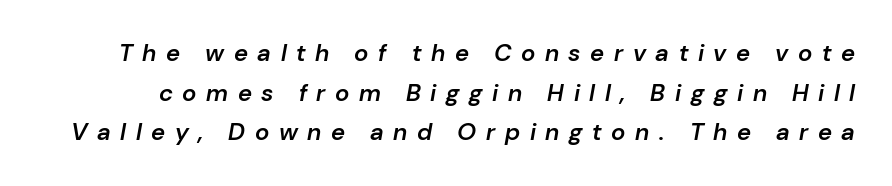
Q: Is the text bold? A: Semi-bold.
Q: Is the text italic (slanted)? A: Yes, it leans right by about 10 degrees.
Q: Is the text underlined? A: No.
Q: Is the spacing between letters normal or unusually wide? A: Unusually wide.
Q: Is the spacing between lines tight, normal or loose? A: Normal.
